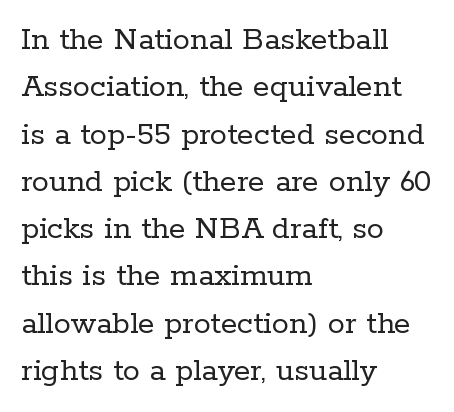
The image shows 34 px regular-weight serif type, upright; set left-aligned, normal line spacing (1.39x), normal letter spacing, not underlined; low stroke contrast and a medium x-height.
